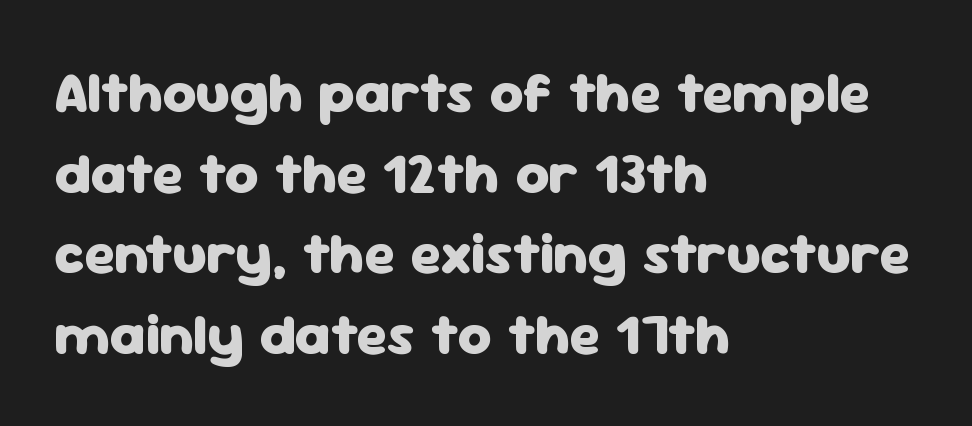
The image shows 58 px heavy sans-serif type, upright; set left-aligned, normal line spacing (1.39x), normal letter spacing, not underlined; low stroke contrast and a medium x-height.
